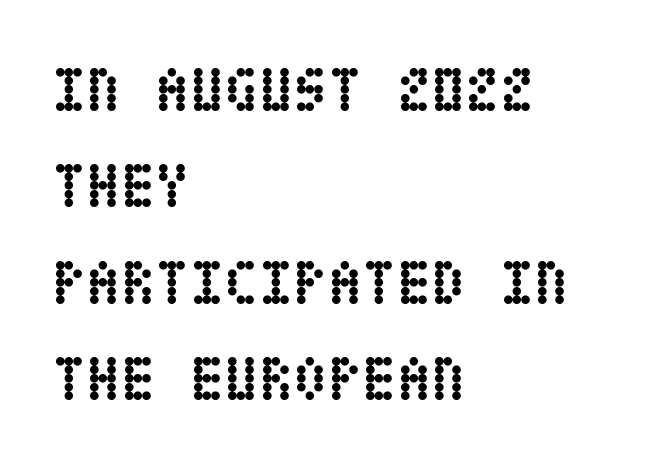
{"italic": "no", "bold": "yes", "weight": "semibold", "width": "condensed", "stroke_contrast": "low", "x_height": "large", "underline": "no", "align": "left", "line_spacing": "normal", "line_spacing_ratio": 1.53, "letter_spacing": "normal", "letter_spacing_em": 0.0, "glyph_px": 63}
